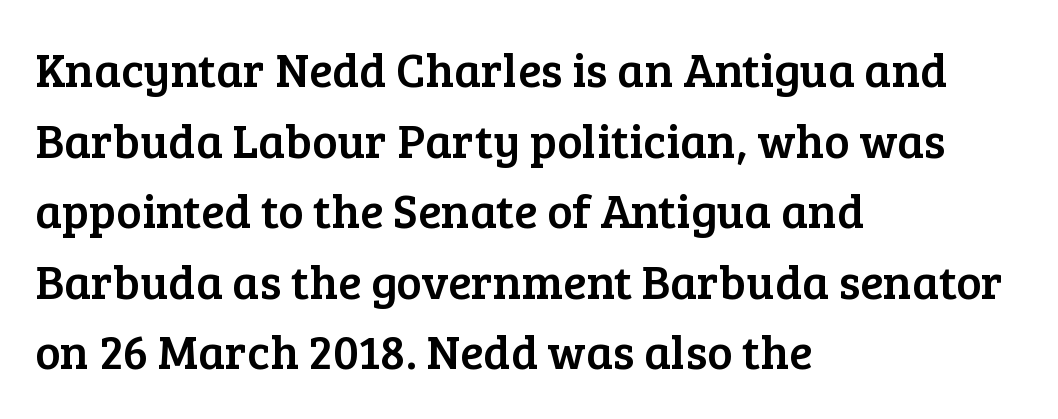
Q: Is the text italic (slanted)? A: No, it is upright.
Q: Is the typeface a serif or a sans-serif typeface? A: Serif.
Q: Is the text underlined? A: No.
Q: How is the paragraph aligned? A: Left-aligned.
Q: Is the spacing between letters normal or unusually wide? A: Normal.
Q: Is the spacing between lines tight, normal or loose? A: Normal.
Q: Width (condensed, normal, or wide)? A: Normal.
Q: Stroke contrast? A: Low.
Q: x-height? A: Medium.
Q: Monospaced? A: No.
